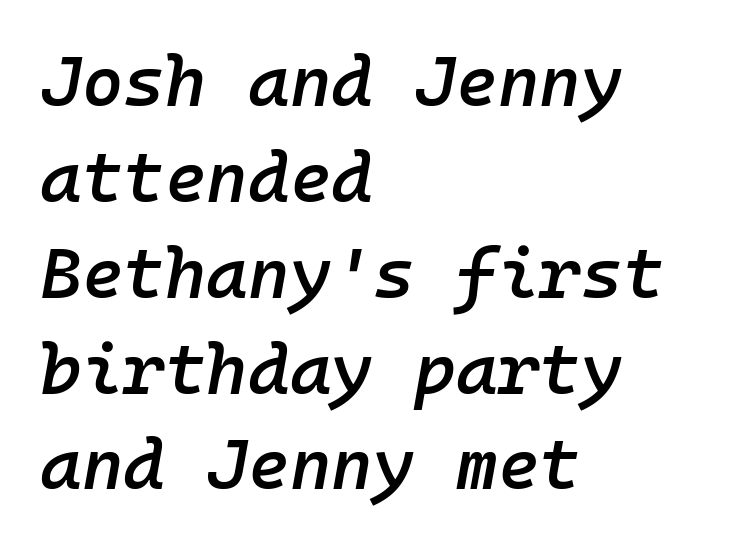
Q: Is the text bold? A: Semi-bold.
Q: Is the text italic (slanted)? A: Yes, it leans right by about 10 degrees.
Q: Is the text underlined? A: No.
Q: How is the paragraph aligned? A: Left-aligned.
Q: Is the spacing between letters normal or unusually wide? A: Normal.
Q: Is the spacing between lines tight, normal or loose? A: Normal.
Q: Width (condensed, normal, or wide)? A: Normal.
Q: Stroke contrast? A: Low.
Q: x-height? A: Medium.
Q: Monospaced? A: Yes.
